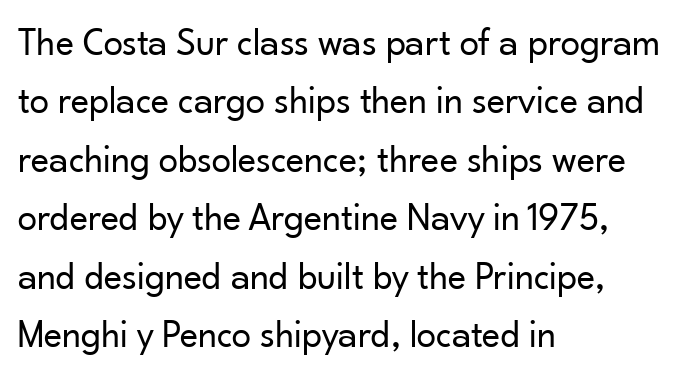
Q: Is the text bold? A: No.
Q: Is the text italic (slanted)? A: No, it is upright.
Q: Is the typeface a serif or a sans-serif typeface? A: Sans-serif.
Q: Is the text underlined? A: No.
Q: How is the paragraph aligned? A: Left-aligned.
Q: Is the spacing between letters normal or unusually wide? A: Normal.
Q: Is the spacing between lines tight, normal or loose? A: Normal.
Q: Width (condensed, normal, or wide)? A: Normal.
Q: Stroke contrast? A: Low.
Q: x-height? A: Small.
Q: Monospaced? A: No.
